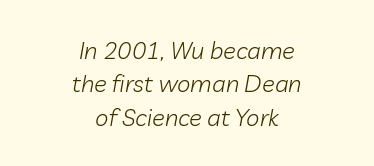
Q: Is the text bold? A: No.
Q: Is the text italic (slanted)? A: Yes, it leans right by about 10 degrees.
Q: Is the text underlined? A: No.
Q: How is the paragraph aligned? A: Centered.
Q: Is the spacing between letters normal or unusually wide? A: Normal.
Q: Is the spacing between lines tight, normal or loose? A: Normal.
